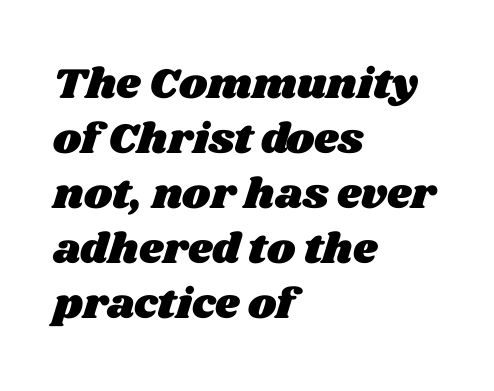
Each line starts at the same left margin while the right side varies. What's the leading like? Ordinary, nothing unusual. This sample uses plain, unmodified letter spacing. Think of a printed novel: that variable character pitch is what you see here.
